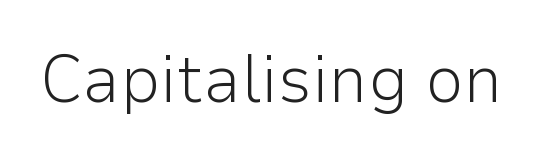
The image shows 68 px light sans-serif type, upright; set normal letter spacing, not underlined; low stroke contrast and a medium x-height.
